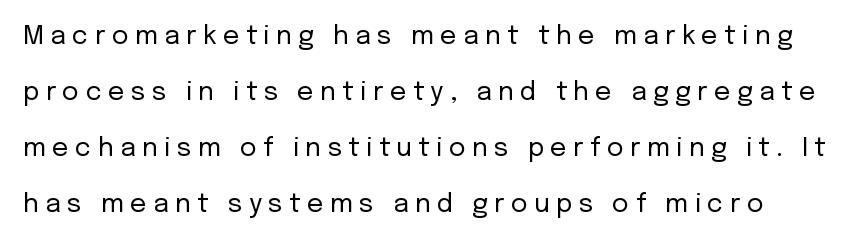
How would I describe the line gaps? Wide and relaxed. Stem width sits at or under what a default text font uses. The foot of each line stays bare and open. These lines have a slow, spaced-out rhythm from letter to letter. Quick note: not italic, upright.
